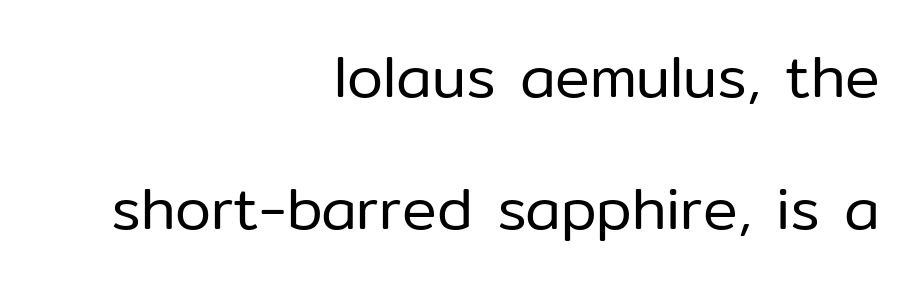
Characters remain perfectly vertical along every line. The type is set solid horizontally, with unmodified tracking. The rendering uses natural spacing where letterforms have individual widths. No letter is thick-stroked: the sample isn't bold. Where is the straight margin? On the right. The typeface chosen for these lines omits serifs.
